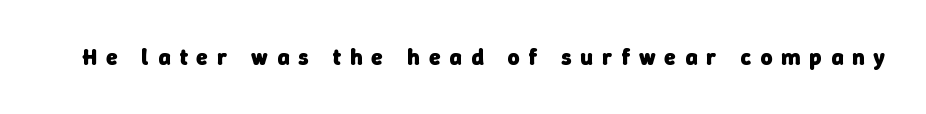
This rendering widens character spacing well past its baseline value. Decoration check: the copy has no underline. Set as a true bold cut, around the 700 mark.
